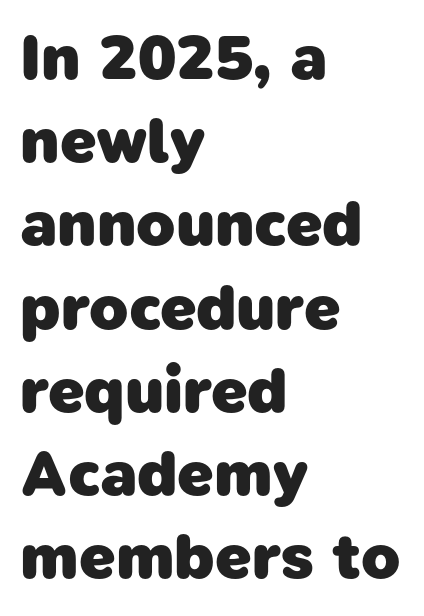
Q: Is the text bold? A: Yes.
Q: Is the typeface a serif or a sans-serif typeface? A: Sans-serif.
Q: Is the text underlined? A: No.
Q: How is the paragraph aligned? A: Left-aligned.
Q: Is the spacing between letters normal or unusually wide? A: Normal.
Q: Is the spacing between lines tight, normal or loose? A: Normal.
Q: Width (condensed, normal, or wide)? A: Normal.
Q: Stroke contrast? A: Low.
Q: x-height? A: Medium.
Q: Monospaced? A: No.
